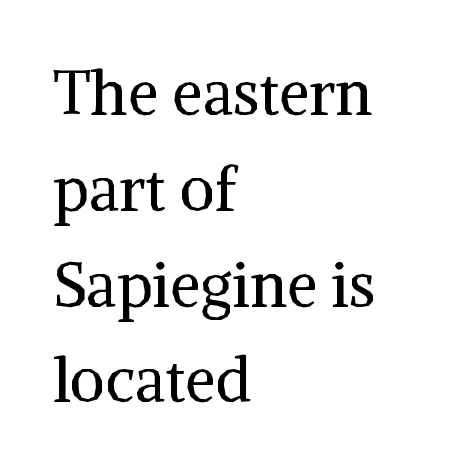
Q: Is the text bold? A: No.
Q: Is the text italic (slanted)? A: No, it is upright.
Q: Is the typeface a serif or a sans-serif typeface? A: Serif.
Q: Is the text underlined? A: No.
Q: How is the paragraph aligned? A: Left-aligned.
Q: Is the spacing between letters normal or unusually wide? A: Normal.
Q: Is the spacing between lines tight, normal or loose? A: Normal.
Q: Width (condensed, normal, or wide)? A: Normal.
Q: Stroke contrast? A: Medium.
Q: x-height? A: Medium.
Q: Monospaced? A: No.
